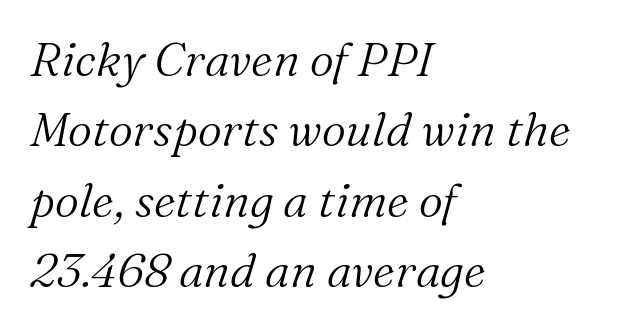
The image shows 47 px light serif type, italic (leaning right); set left-aligned, normal line spacing (1.5x), normal letter spacing, not underlined; medium stroke contrast and a medium x-height.
